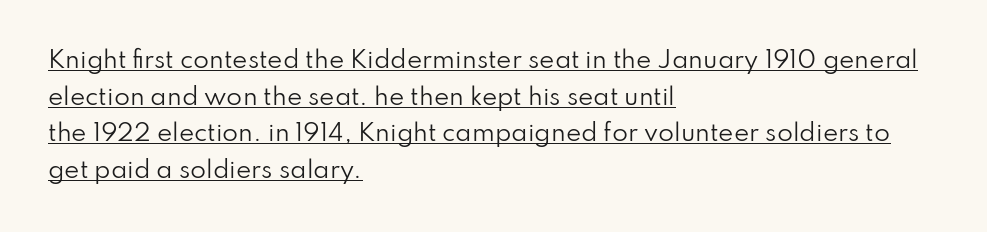
The image shows 23 px text type, upright; set left-aligned, normal line spacing (1.59x), normal letter spacing, underlined.
